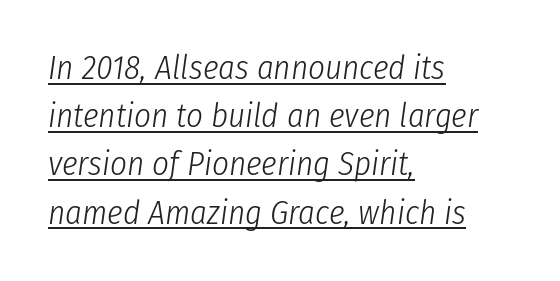
Reading down the block, your eye returns to a fixed left position each line. The type is set solid horizontally, with unmodified tracking. The designer left line spacing at the default. A continuous stroke trails under the words, as in a hyperlink.
